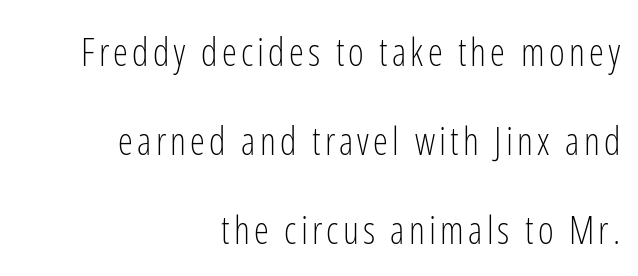
This reads as an unemphasized weight, regular at the heaviest. The gap between lines stays unmarked. Every character sits straight up, as roman type does. The designer dialed line spacing up above the default. Check where the strokes stop: nothing finishes them off — pure sans.
